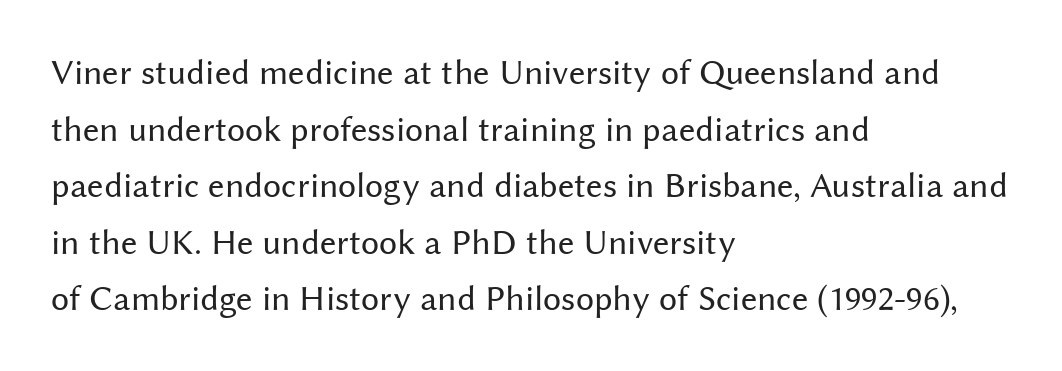
This sample keeps an unexceptional amount of space between lines. This is roman type, the default non-slanted kind. Visually the block forms a straight wall on the left and a jagged coastline on the right. Default kerning and tracking; the words read as compact shapes. The characters display no serif detailing; their extremities are plain. This rendering features lettering with no underline.
